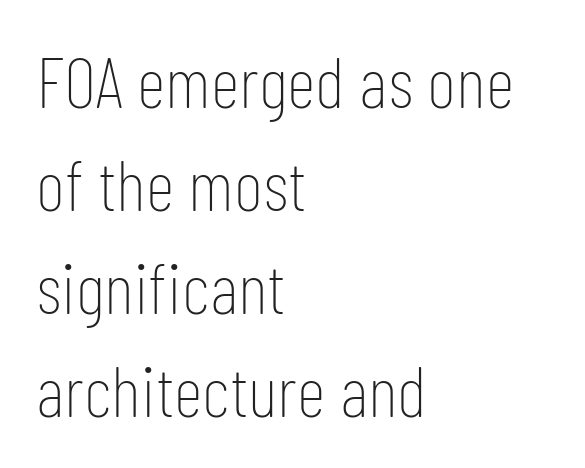
Lines of text with bare space underneath. Every stem runs plumb, perpendicular to the baseline. Are there feet on the stems? There aren't — it's a sans. Regarding leading, the lines here are spaced in the standard way.
